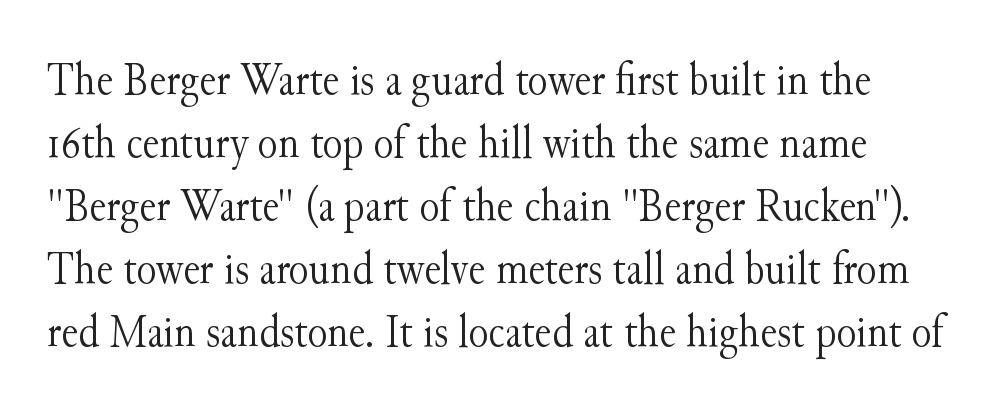
{"serif": "yes", "italic": "no", "bold": "no", "weight": "light", "width": "normal", "stroke_contrast": "medium", "x_height": "small", "monospaced": "no", "underline": "no", "line_spacing": "normal", "line_spacing_ratio": 1.37, "letter_spacing": "normal", "letter_spacing_em": 0.0, "glyph_px": 46}
